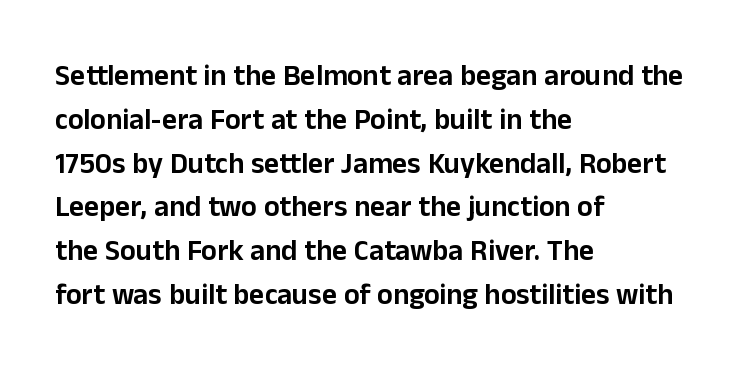
The rag falls on the right side of this text block. Is there any slant? The stems are plumb. These lines are rendered in a variable-pitch font. The block of text has a typical density, with ordinary space between rows.
